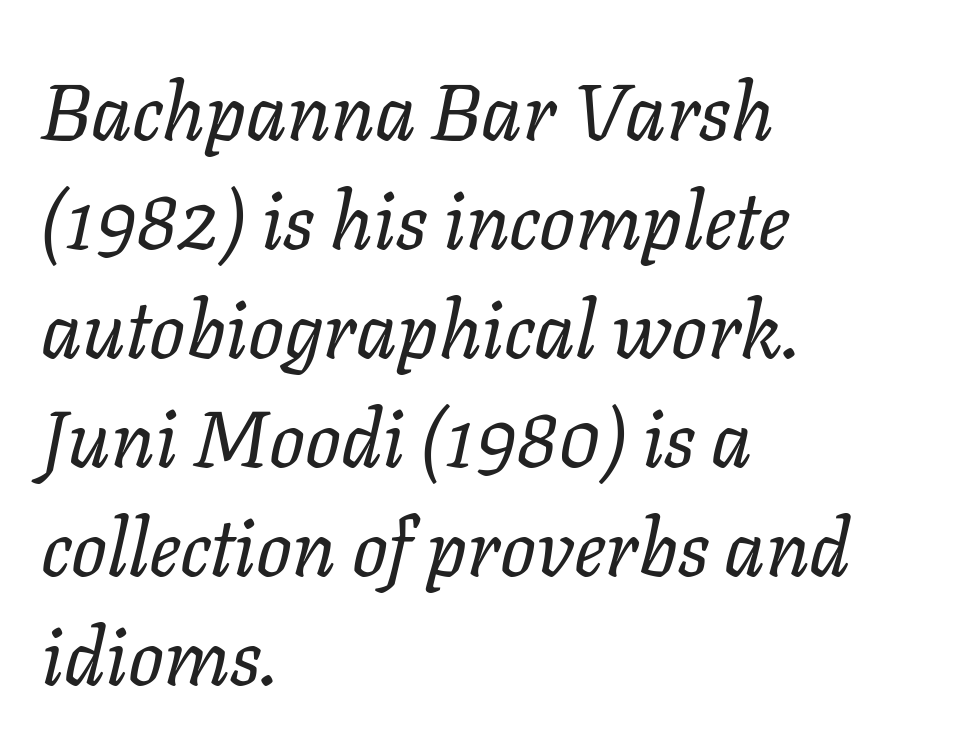
The image shows 79 px regular-weight type, italic (leaning right); set left-aligned, normal line spacing (1.38x), normal letter spacing, not underlined; low stroke contrast and a medium x-height.
